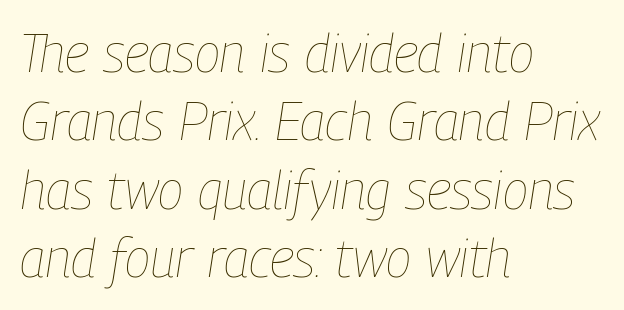
The image shows 53 px thin, condensed type, italic (leaning right); set left-aligned, normal line spacing (1.29x), normal letter spacing, not underlined; low stroke contrast and a medium x-height.
